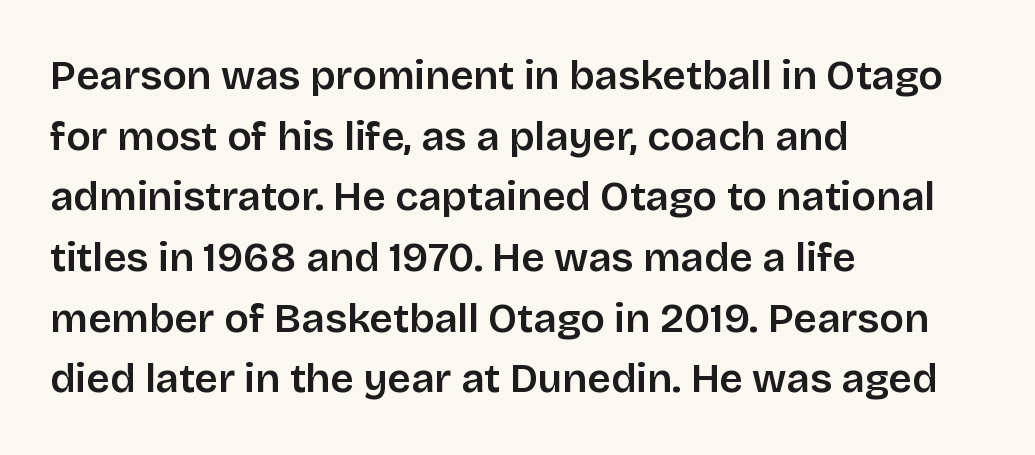
Q: Is the text italic (slanted)? A: No, it is upright.
Q: Is the typeface a serif or a sans-serif typeface? A: Sans-serif.
Q: Is the text underlined? A: No.
Q: How is the paragraph aligned? A: Left-aligned.
Q: Is the spacing between letters normal or unusually wide? A: Normal.
Q: Is the spacing between lines tight, normal or loose? A: Normal.
Q: Width (condensed, normal, or wide)? A: Normal.
Q: Stroke contrast? A: Low.
Q: x-height? A: Large.
Q: Monospaced? A: No.
